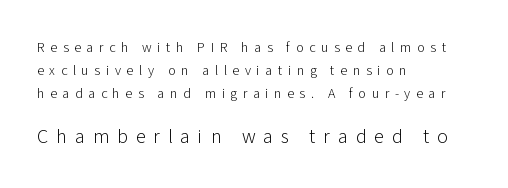
The image shows 20 px text type, upright; set left-aligned, normal line spacing (1.64x), unusually wide letter spacing (+0.4 em), not underlined; the second (bottom) block is 1.43x larger.
